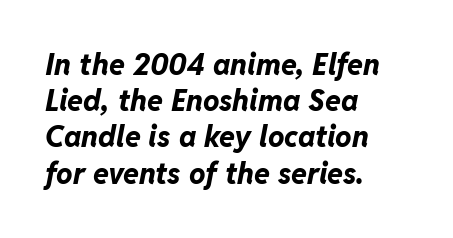
The image shows 29 px bold type, italic (leaning right); set left-aligned, normal line spacing (1.25x), normal letter spacing, not underlined; low stroke contrast and a medium x-height.
